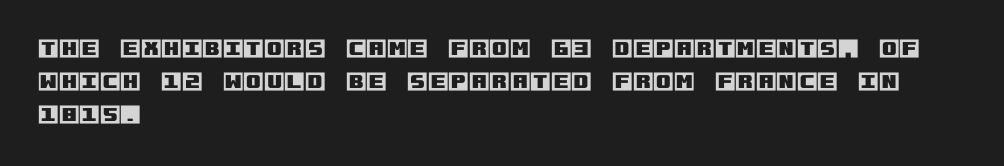
The tracking reads as untouched default to a designer's eye. Anything drawn beneath the words? Only blank space. Leading: standard. The lettering holds an erect, upright posture throughout.
